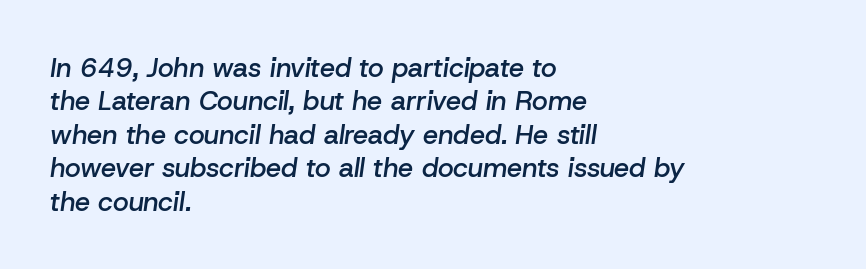
The image shows 27 px text type, italic (leaning right); set left-aligned, line spacing 1.24x, normal letter spacing, not underlined.
